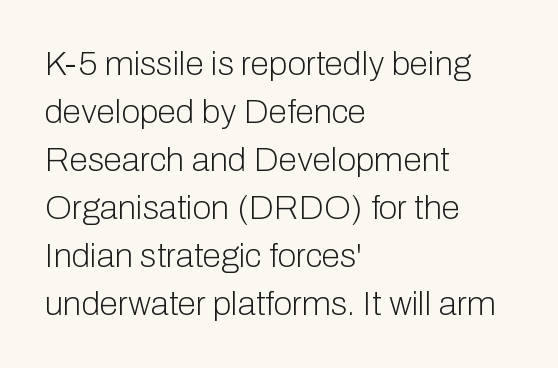
Q: Is the text bold? A: No.
Q: Is the text italic (slanted)? A: No, it is upright.
Q: Is the typeface a serif or a sans-serif typeface? A: Sans-serif.
Q: Is the text underlined? A: No.
Q: How is the paragraph aligned? A: Left-aligned.
Q: Is the spacing between letters normal or unusually wide? A: Normal.
Q: Is the spacing between lines tight, normal or loose? A: Normal.
Q: Width (condensed, normal, or wide)? A: Normal.
Q: Stroke contrast? A: Low.
Q: x-height? A: Medium.
Q: Monospaced? A: No.
